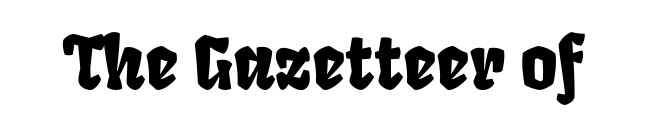
Do the characters align in a grid? No, the font is proportional. The string is rendered with underlining switched off. Short note: letters normally spaced.
